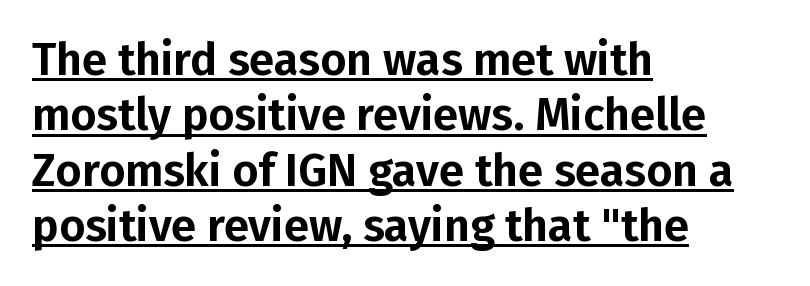
The letterforms sit shoulder to shoulder at normal distance. A typesetter would call this proportional, since set widths differ per character. Every row of glyphs begins at an identical x-position on the left. Nope, not italic — everything's standing straight.
